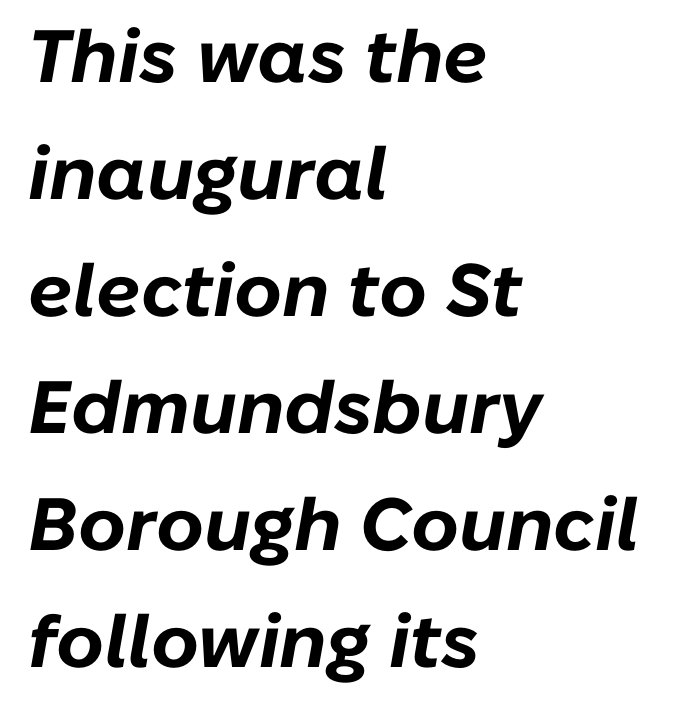
The image shows 74 px bold type, italic (leaning right); set left-aligned, normal line spacing (1.58x), normal letter spacing, not underlined; low stroke contrast and a medium x-height.
